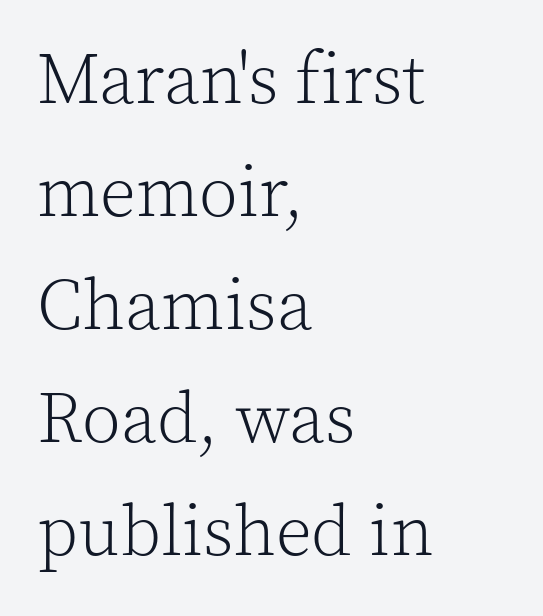
Baseline-to-baseline distance is the conventional proportion of letter height. In terms of posture, this sample is upright. One-word summary of the alignment: left. The font family rendered here belongs to the serif group.
